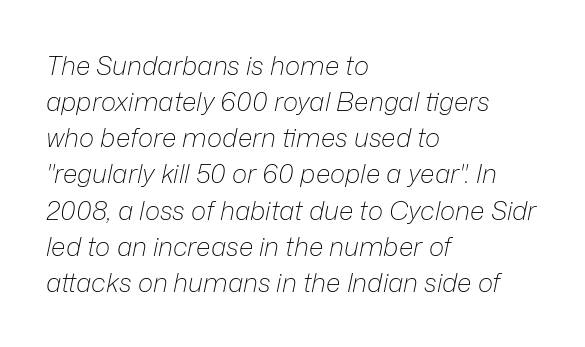
The image shows 26 px text type, italic (leaning right); set left-aligned, normal line spacing (1.39x), normal letter spacing, not underlined.
